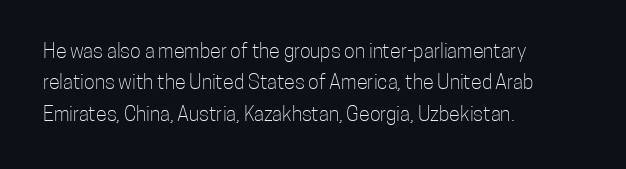
Q: Is the text bold? A: No.
Q: Is the text italic (slanted)? A: No, it is upright.
Q: Is the text underlined? A: No.
Q: How is the paragraph aligned? A: Left-aligned.
Q: Is the spacing between letters normal or unusually wide? A: Normal.
Q: Is the spacing between lines tight, normal or loose? A: Normal.
